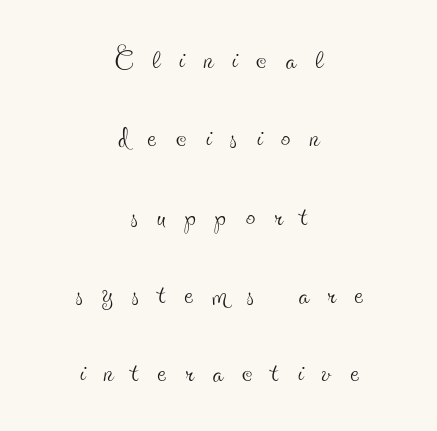
Q: Is the text bold? A: No.
Q: Is the typeface a serif or a sans-serif typeface? A: Serif.
Q: Is the text underlined? A: No.
Q: How is the paragraph aligned? A: Centered.
Q: Is the spacing between letters normal or unusually wide? A: Unusually wide.
Q: Is the spacing between lines tight, normal or loose? A: Loose.
Q: Width (condensed, normal, or wide)? A: Condensed.
Q: x-height? A: Small.
Q: Monospaced? A: No.
